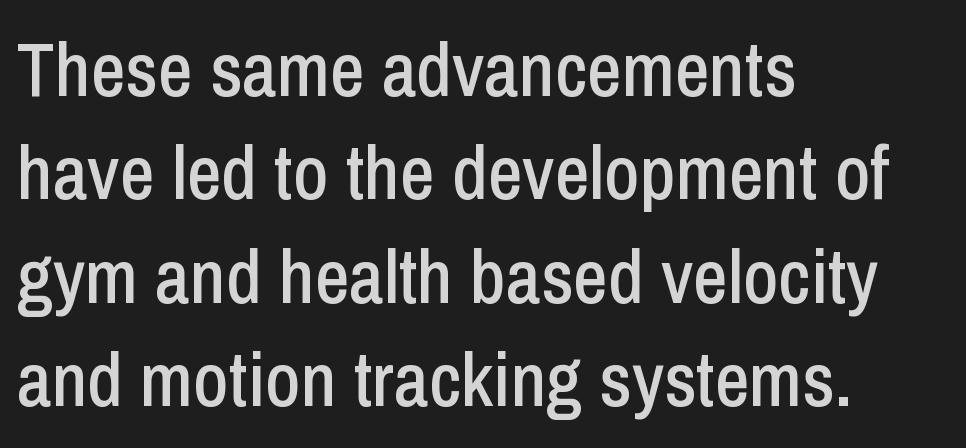
{"serif": "no", "italic": "no", "width": "condensed", "stroke_contrast": "low", "x_height": "medium", "monospaced": "no", "underline": "no", "align": "left", "line_spacing": "normal", "line_spacing_ratio": 1.36, "letter_spacing": "normal", "letter_spacing_em": 0.0, "glyph_px": 76}
